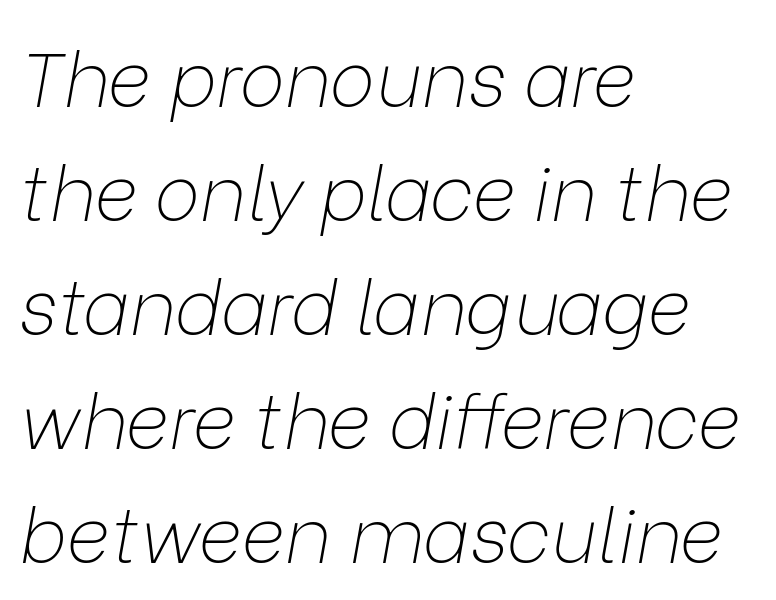
{"italic": "yes", "lean": "right", "slant_degrees": 9, "bold": "no", "weight": "thin", "width": "normal", "stroke_contrast": "low", "x_height": "medium", "monospaced": "no", "underline": "no", "align": "left", "line_spacing": "normal", "line_spacing_ratio": 1.5, "letter_spacing": "normal", "letter_spacing_em": 0.0, "glyph_px": 76}
